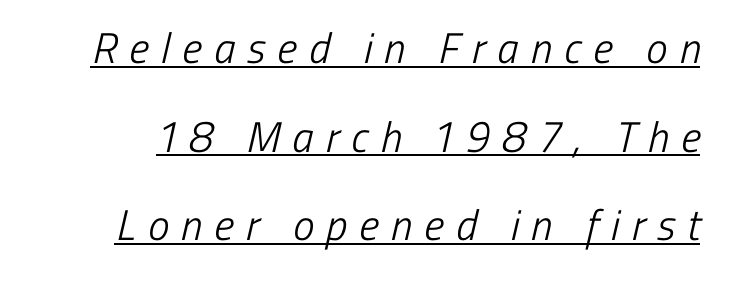
The image shows 43 px light, condensed sans-serif type; set loose line spacing (2.06x), unusually wide letter spacing (+0.28 em), underlined; low stroke contrast and a medium x-height.
